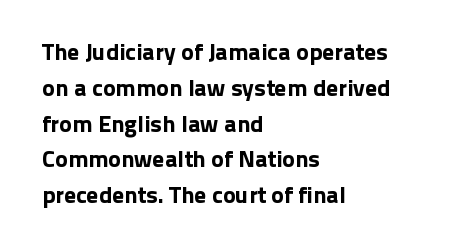
{"italic": "no", "underline": "no", "align": "left", "line_spacing": "normal", "line_spacing_ratio": 1.49, "letter_spacing": "normal", "letter_spacing_em": 0.0, "glyph_px": 24}
